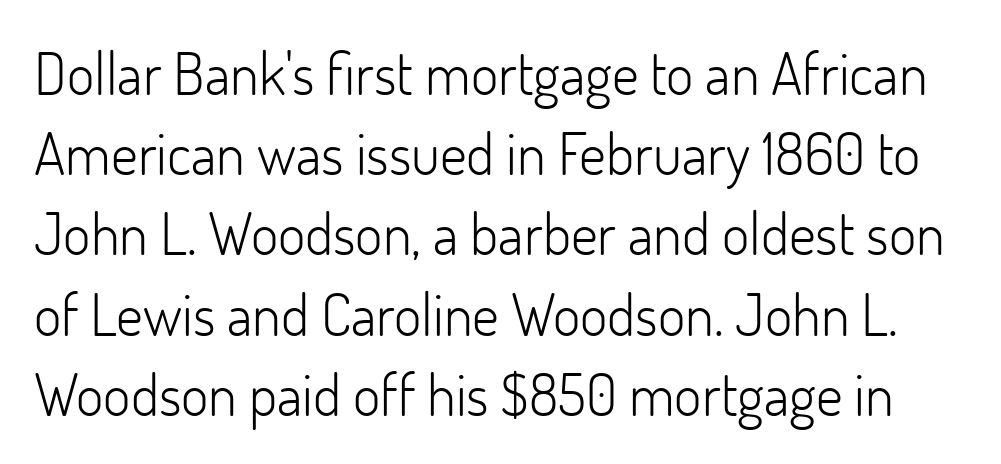
Stems and bowls with no extra thickness — not bold. Here the designer chose a conventional face with non-uniform glyph widths. Unlike a traditional serif, this face leaves its strokes unadorned. Upright lettering throughout. Decoration check: the copy has no underline.
